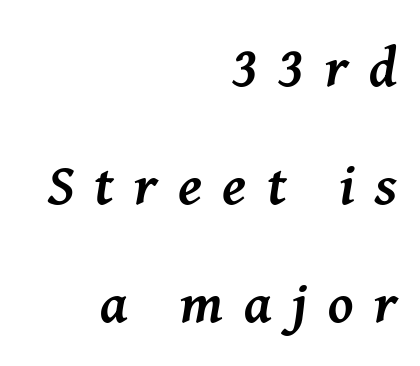
{"serif": "yes", "italic": "yes", "lean": "right", "slant_degrees": 8, "bold": "yes", "weight": "semibold", "width": "normal", "stroke_contrast": "medium", "x_height": "medium", "monospaced": "no", "underline": "no", "align": "right", "line_spacing": "loose", "line_spacing_ratio": 2.07, "letter_spacing": "wide", "letter_spacing_em": 0.36, "glyph_px": 57}
